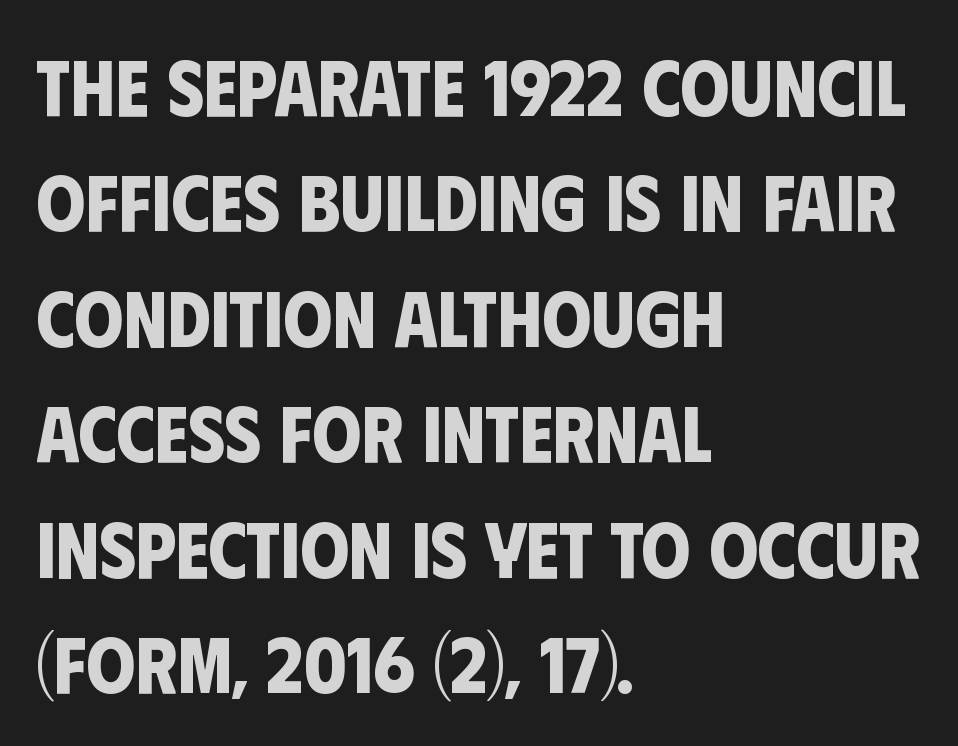
The image shows 78 px bold, condensed sans-serif type; set left-aligned, normal line spacing (1.48x), normal letter spacing, not underlined; low stroke contrast and a large x-height.
